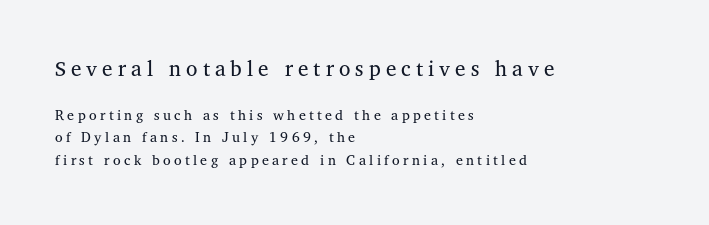
Q: Is the text bold? A: No.
Q: Is the text italic (slanted)? A: No, it is upright.
Q: Is the text underlined? A: No.
Q: How is the paragraph aligned? A: Left-aligned.
Q: Is the spacing between letters normal or unusually wide? A: Unusually wide.
Q: Is the spacing between lines tight, normal or loose? A: Normal.
Q: Which block of text is set in a larger size, the first (top) or the second (bottom)? A: The first (top) one.
